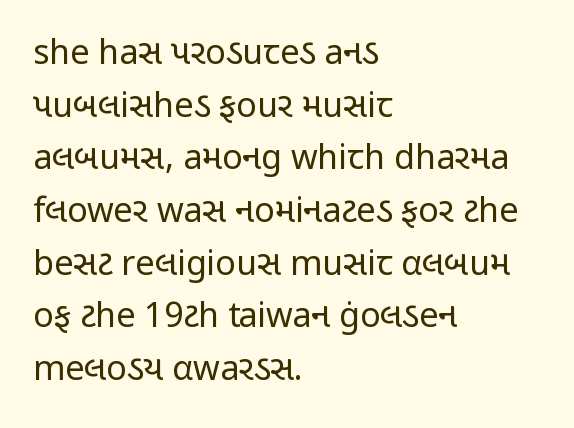
Note: no serifs on the glyphs. Beneath every word, the page is bare. No italicization has been applied; the sample stays upright. Vertical stems look standard width or narrower in stroke.
